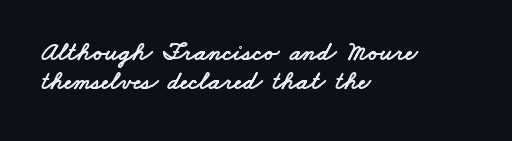
The image shows 26 px text type; set left-aligned, tight line spacing (1.12x), normal letter spacing, not underlined.
